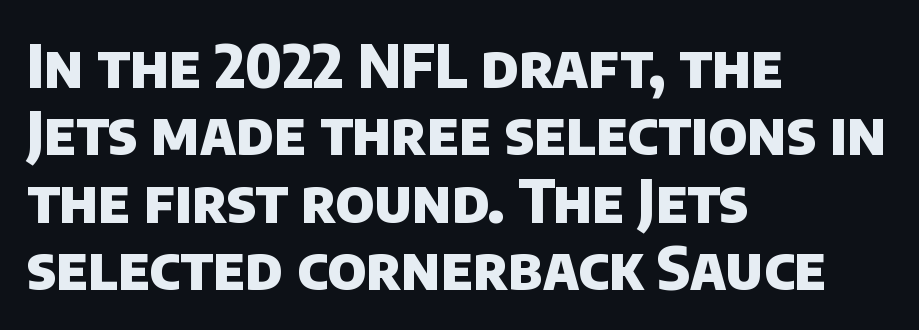
Q: Is the text bold? A: Yes.
Q: Is the typeface a serif or a sans-serif typeface? A: Sans-serif.
Q: Is the text underlined? A: No.
Q: How is the paragraph aligned? A: Left-aligned.
Q: Is the spacing between letters normal or unusually wide? A: Normal.
Q: Is the spacing between lines tight, normal or loose? A: Tight.
Q: Width (condensed, normal, or wide)? A: Normal.
Q: Stroke contrast? A: Low.
Q: x-height? A: Large.
Q: Monospaced? A: No.
